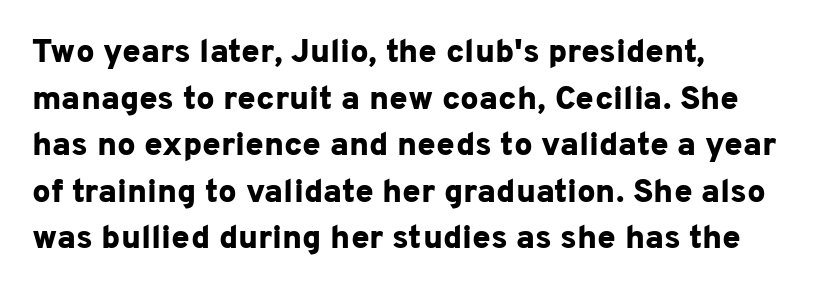
The rendering keeps characters at their native spacing. The passage is arranged the way most books set body copy — flush left. Varying glyph widths throughout — classic text-font behaviour. Typographic density is high because the face is bold.
